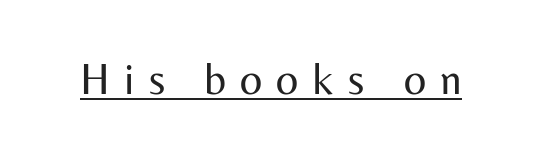
The rendering uses the underline text-decoration. Do the characters align in a grid? No, the font is proportional. Caption: face not bold, strokes unweighted. Honestly, the letter spacing is so wide it's the main thing you notice. You can tell from the bare stems that sans-serif type was used. Do the letters lean? They stand straight.
